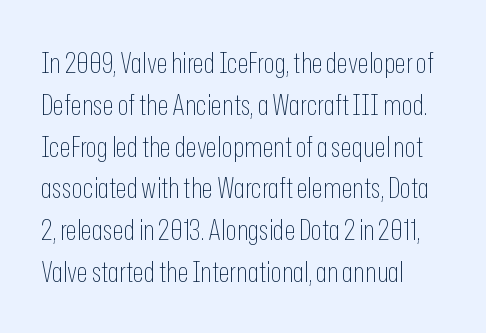
The image shows 29 px thin, condensed sans-serif type, upright; set left-aligned, normal line spacing (1.44x), normal letter spacing, not underlined; low stroke contrast and a medium x-height.
